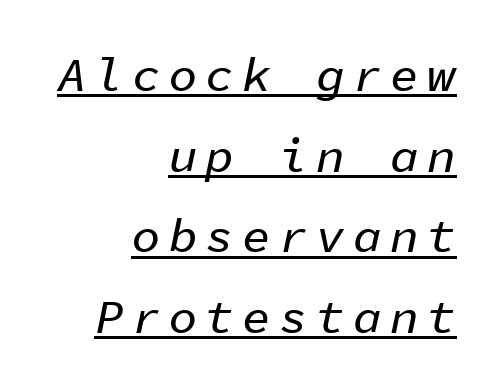
Q: Is the text italic (slanted)? A: Yes, it leans right by about 11 degrees.
Q: Is the text underlined? A: Yes.
Q: How is the paragraph aligned? A: Right-aligned.
Q: Is the spacing between lines tight, normal or loose? A: Normal.
Q: Width (condensed, normal, or wide)? A: Normal.
Q: Stroke contrast? A: Low.
Q: x-height? A: Medium.
Q: Monospaced? A: Yes.
